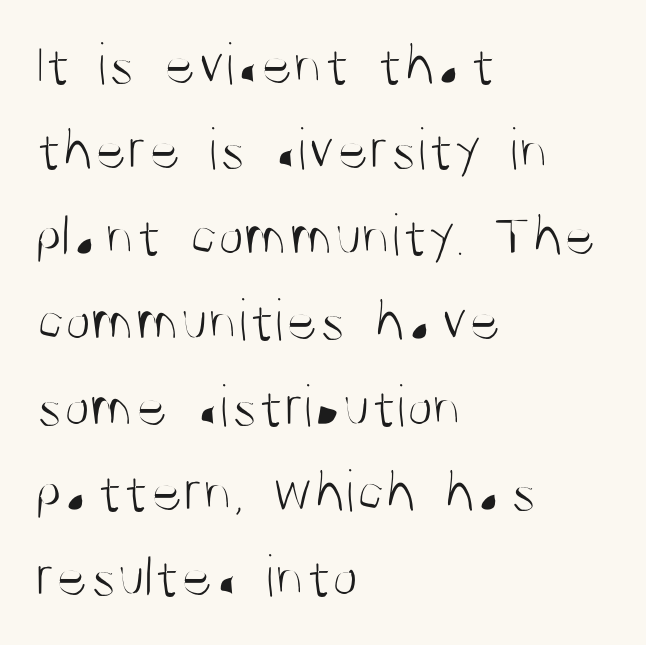
{"serif": "no", "italic": "no", "bold": "no", "weight": "light", "width": "condensed", "stroke_contrast": "medium", "x_height": "large", "monospaced": "no", "underline": "no", "align": "left", "line_spacing": "normal", "line_spacing_ratio": 1.4, "letter_spacing": "normal", "letter_spacing_em": 0.0, "glyph_px": 61}
